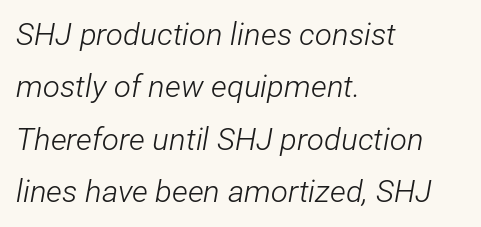
Which margin do the lines hug? The left one — the right edge is uneven. The letterforms sit shoulder to shoulder at normal distance. No word sits above an underline. Character widths vary here, with narrow letters taking less room than wide ones. It's the slanting kind of type. Rows of type keep a routine distance in the vertical direction.
